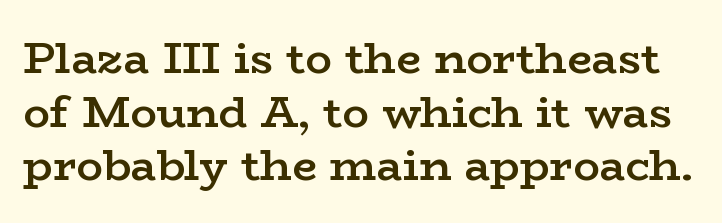
Beneath every word, the page is bare. The letters are semibold — heavier than regular but short of a full bold. Spacing between characters is what you'd get straight out of the box. A typesetter would call this proportional, since set widths differ per character.
